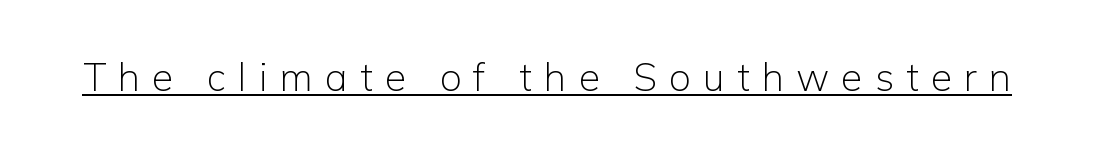
{"serif": "no", "italic": "no", "bold": "no", "weight": "light", "width": "normal", "stroke_contrast": "low", "x_height": "medium", "monospaced": "no", "underline": "yes", "letter_spacing": "wide", "letter_spacing_em": 0.31, "glyph_px": 39}
